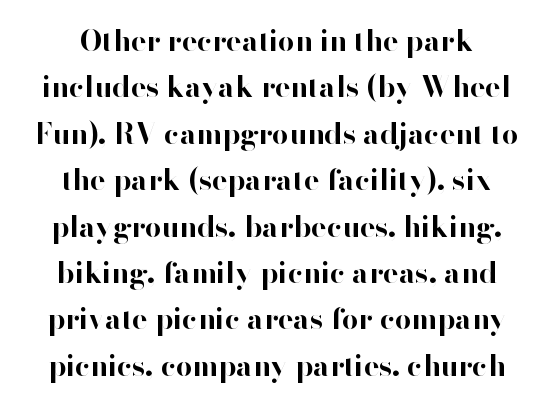
Q: Is the text bold? A: Yes.
Q: Is the text italic (slanted)? A: No, it is upright.
Q: Is the typeface a serif or a sans-serif typeface? A: Sans-serif.
Q: Is the text underlined? A: No.
Q: How is the paragraph aligned? A: Centered.
Q: Is the spacing between letters normal or unusually wide? A: Normal.
Q: Is the spacing between lines tight, normal or loose? A: Normal.
Q: Width (condensed, normal, or wide)? A: Normal.
Q: Stroke contrast? A: High.
Q: x-height? A: Small.
Q: Monospaced? A: No.
